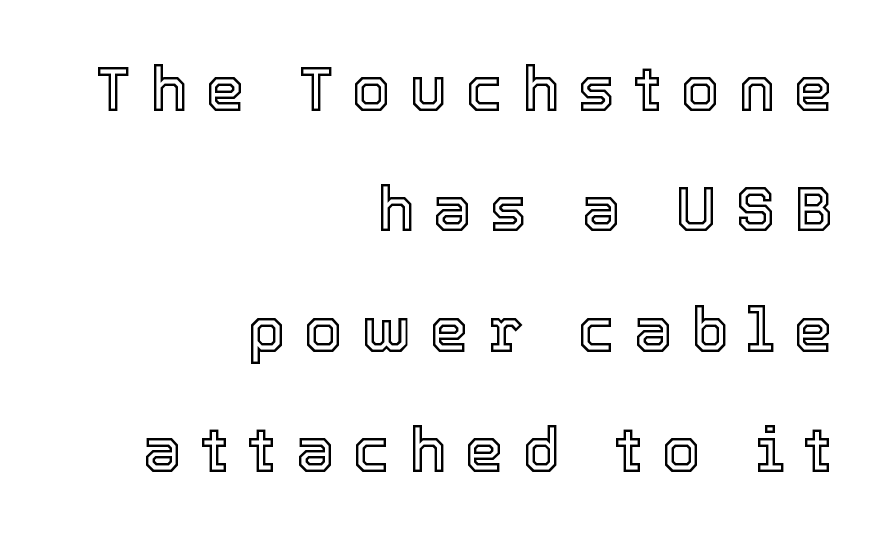
{"italic": "no", "width": "normal", "x_height": "medium", "monospaced": "no", "underline": "no", "align": "right", "line_spacing": "loose", "line_spacing_ratio": 1.94, "letter_spacing": "wide", "letter_spacing_em": 0.3, "glyph_px": 62}
